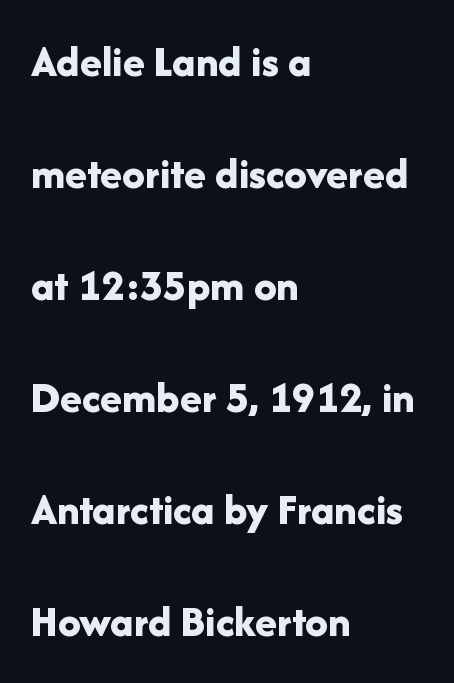
The image shows 45 px bold sans-serif type, upright; set left-aligned, loose line spacing (2.49x), normal letter spacing, not underlined; low stroke contrast and a medium x-height.
